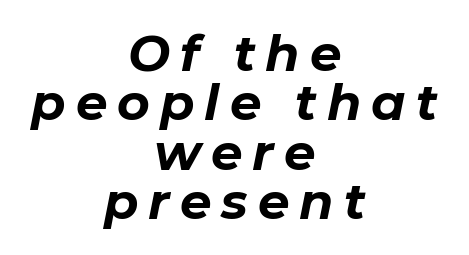
Q: Is the text bold? A: Yes.
Q: Is the text italic (slanted)? A: Yes, it leans right by about 11 degrees.
Q: Is the text underlined? A: No.
Q: How is the paragraph aligned? A: Centered.
Q: Is the spacing between letters normal or unusually wide? A: Unusually wide.
Q: Is the spacing between lines tight, normal or loose? A: Tight.
Q: Width (condensed, normal, or wide)? A: Normal.
Q: Stroke contrast? A: Low.
Q: x-height? A: Medium.
Q: Monospaced? A: No.
